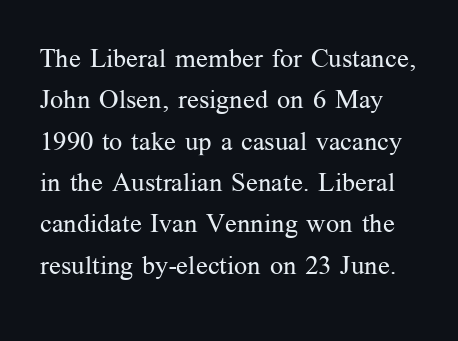
{"italic": "no", "bold": "no", "underline": "no", "line_spacing": "normal", "line_spacing_ratio": 1.59, "letter_spacing": "normal", "letter_spacing_em": 0.0, "glyph_px": 26}
